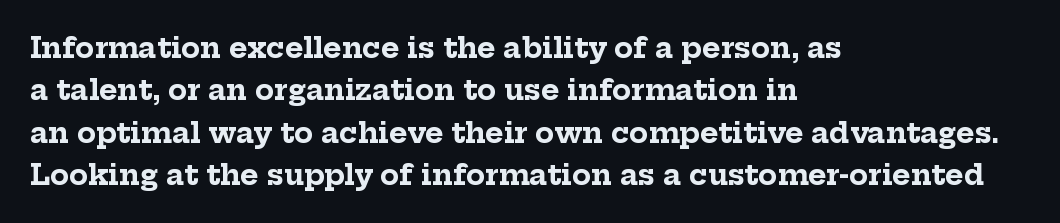
The image shows 28 px bold serif type, upright; set left-aligned, normal line spacing (1.51x), normal letter spacing, not underlined; low stroke contrast and a medium x-height.
